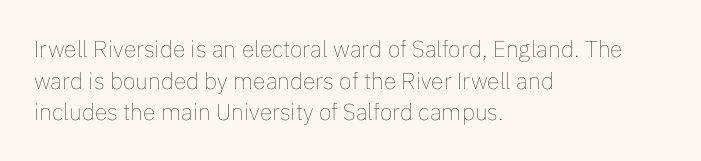
The image shows 23 px text type, upright; set left-aligned, normal line spacing (1.38x), normal letter spacing, not underlined.
